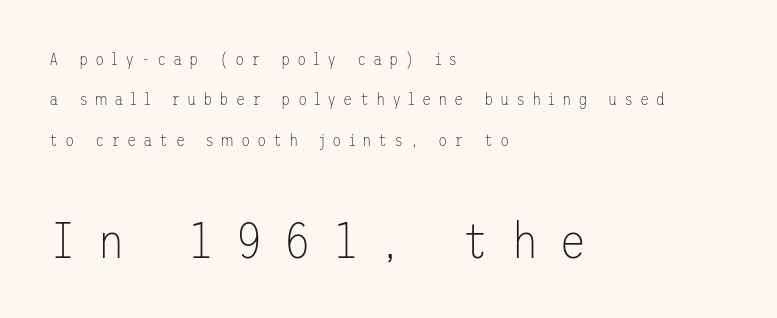
Q: Is the text bold? A: No.
Q: Is the text italic (slanted)? A: No, it is upright.
Q: Is the typeface a serif or a sans-serif typeface? A: Sans-serif.
Q: Is the text underlined? A: No.
Q: How is the paragraph aligned? A: Left-aligned.
Q: Is the spacing between letters normal or unusually wide? A: Unusually wide.
Q: Is the spacing between lines tight, normal or loose? A: Loose.
Q: Which block of text is set in a larger size, the first (top) or the second (bottom)? A: The second (bottom) one.
Q: Width (condensed, normal, or wide)? A: Normal.
Q: Stroke contrast? A: Low.
Q: x-height? A: Medium.
